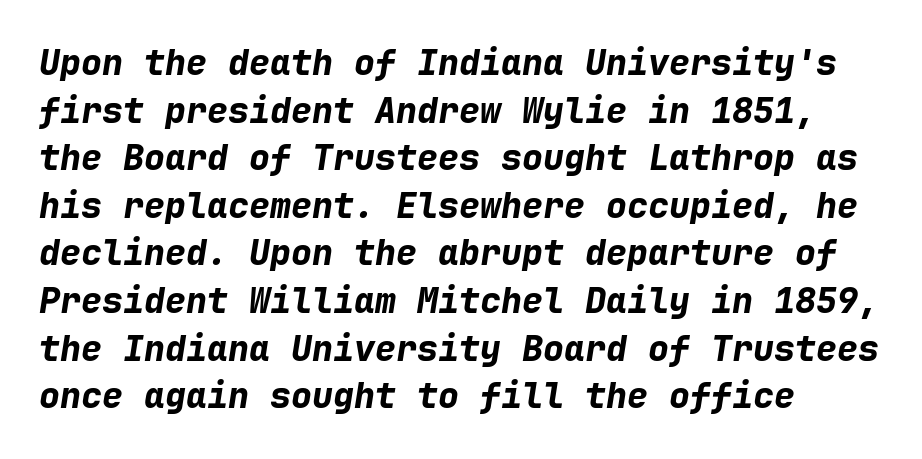
Any mark beneath the type? The region is blank. Notice how thick the strokes are: this is what a full bold looks like. Horizontal alignment here is leftward, the default for most running prose. Nobody touched the tracking dial on this one. Slant detected: the letters are inclined.
